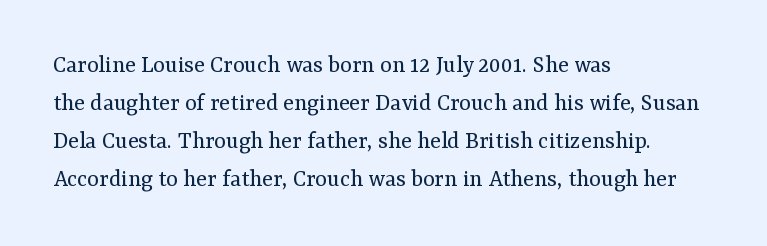
Q: Is the text bold? A: No.
Q: Is the text italic (slanted)? A: No, it is upright.
Q: Is the text underlined? A: No.
Q: How is the paragraph aligned? A: Left-aligned.
Q: Is the spacing between letters normal or unusually wide? A: Normal.
Q: Is the spacing between lines tight, normal or loose? A: Normal.
